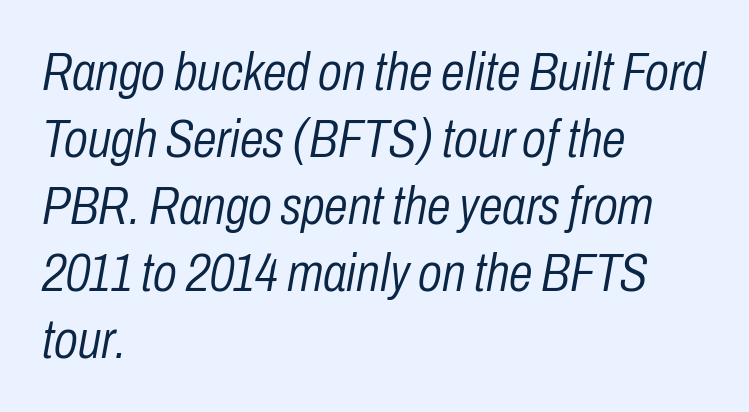
Q: Is the text bold? A: No.
Q: Is the text italic (slanted)? A: Yes, it leans right by about 10 degrees.
Q: Is the text underlined? A: No.
Q: How is the paragraph aligned? A: Left-aligned.
Q: Is the spacing between letters normal or unusually wide? A: Normal.
Q: Width (condensed, normal, or wide)? A: Condensed.
Q: Stroke contrast? A: Low.
Q: x-height? A: Medium.
Q: Monospaced? A: No.
